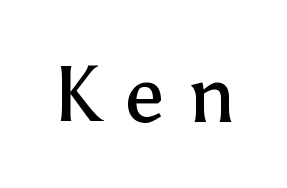
{"serif": "no", "italic": "no", "bold": "no", "weight": "regular", "width": "normal", "stroke_contrast": "low", "x_height": "medium", "monospaced": "no", "underline": "no", "letter_spacing": "wide", "letter_spacing_em": 0.29, "glyph_px": 80}
